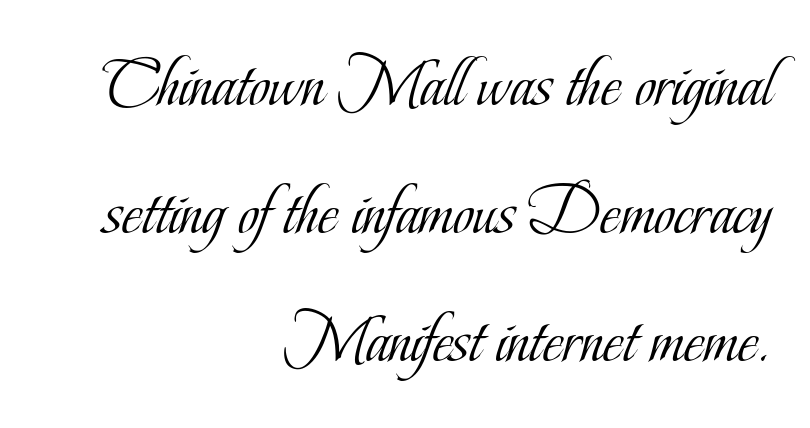
The face looks like a standard text weight, possibly lighter. The letters advance in unequal steps, a hallmark of proportional type. The gaps between neighbouring characters are ordinary and unremarkable.
